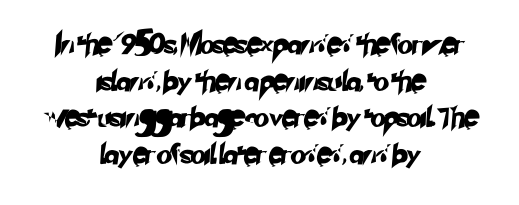
{"underline": "no", "align": "center", "line_spacing_ratio": 1.83, "letter_spacing": "normal", "letter_spacing_em": 0.0, "glyph_px": 20}
